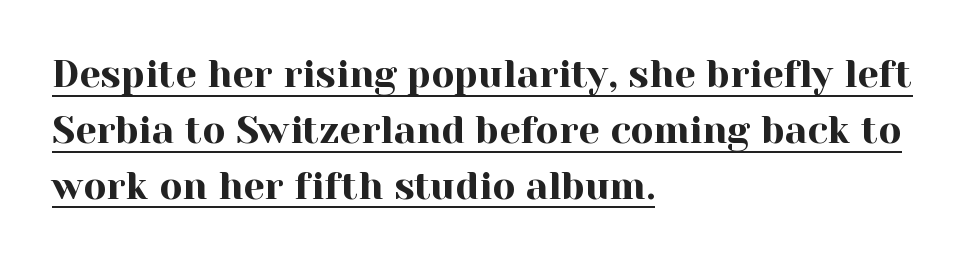
{"serif": "yes", "italic": "no", "width": "normal", "x_height": "medium", "monospaced": "no", "underline": "yes", "align": "left", "line_spacing": "normal", "line_spacing_ratio": 1.47, "letter_spacing": "normal", "letter_spacing_em": 0.0, "glyph_px": 38}
